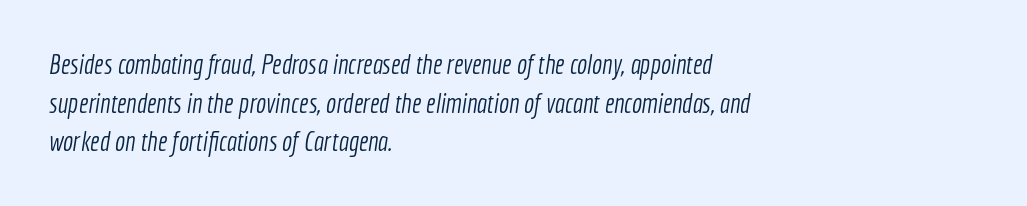
Weight: not bold — regular or lighter. Clear beneath every line of the passage. Casual observation: everything's shoved over to the left. What stands out about the letter spacing? Nothing — it is the standard amount. The leading is moderate, giving the passage an even texture.
